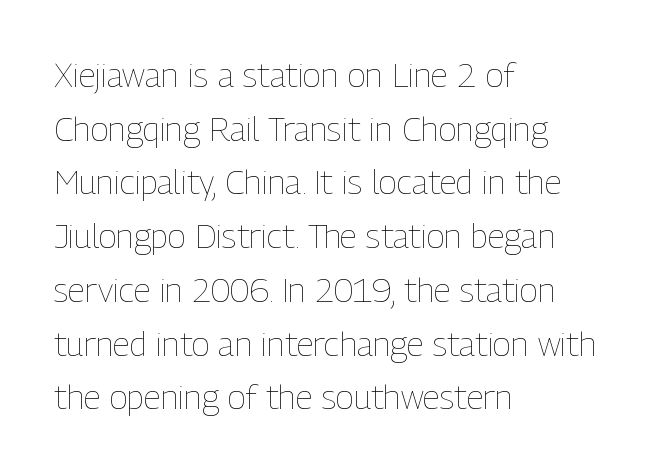
The image shows 34 px thin, condensed type, upright; set left-aligned, normal line spacing (1.58x), normal letter spacing, not underlined; low stroke contrast and a medium x-height.
